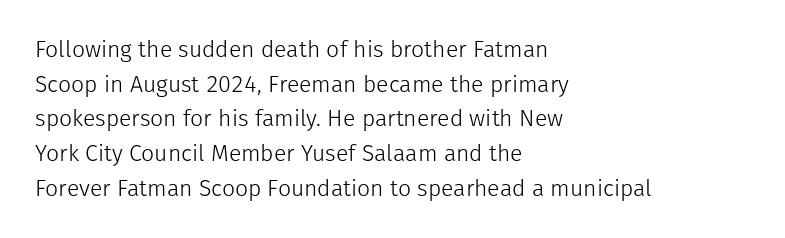
The image shows 23 px text type, upright; set left-aligned, normal line spacing (1.51x), normal letter spacing, not underlined.
